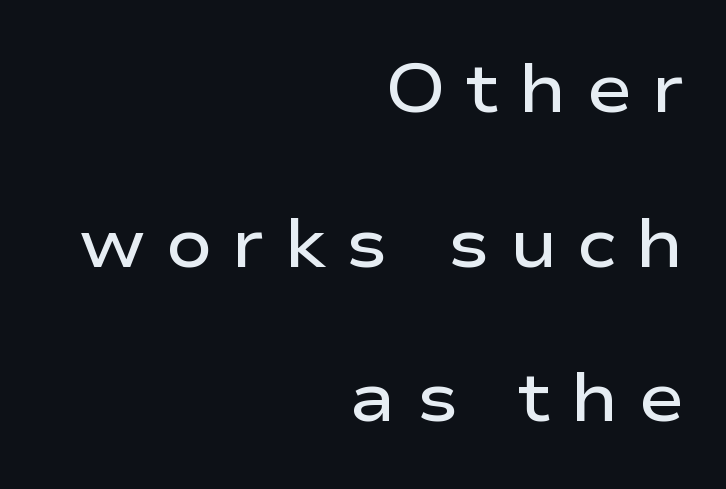
The image shows 69 px semibold, wide sans-serif type, upright; set right-aligned, loose line spacing (2.24x), unusually wide letter spacing (+0.28 em), not underlined; low stroke contrast and a medium x-height.
